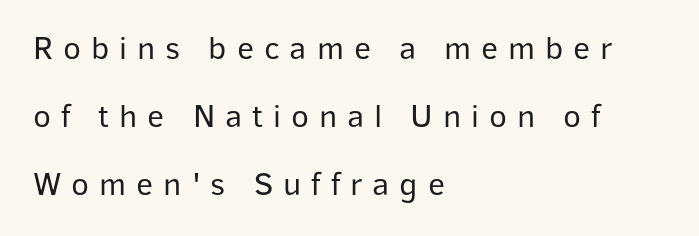
{"serif": "no", "italic": "no", "bold": "no", "weight": "regular", "width": "normal", "stroke_contrast": "low", "x_height": "medium", "monospaced": "no", "underline": "no", "align": "left", "line_spacing": "loose", "line_spacing_ratio": 2.06, "letter_spacing": "wide", "letter_spacing_em": 0.3, "glyph_px": 33}
